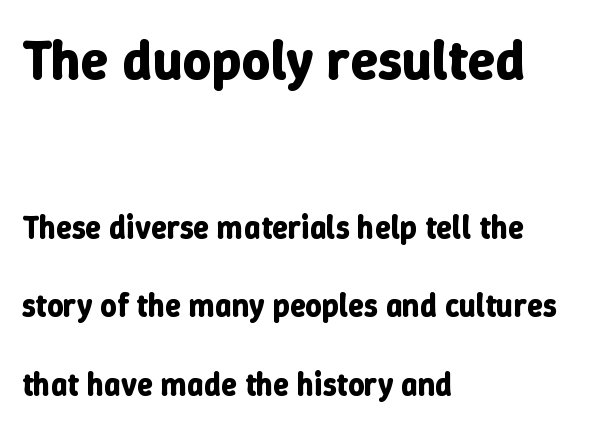
Q: Is the text bold? A: Yes.
Q: Is the text italic (slanted)? A: No, it is upright.
Q: Is the text underlined? A: No.
Q: How is the paragraph aligned? A: Left-aligned.
Q: Is the spacing between letters normal or unusually wide? A: Normal.
Q: Is the spacing between lines tight, normal or loose? A: Loose.
Q: Which block of text is set in a larger size, the first (top) or the second (bottom)? A: The first (top) one.
Q: Width (condensed, normal, or wide)? A: Normal.
Q: Stroke contrast? A: Low.
Q: x-height? A: Medium.
Q: Monospaced? A: No.
